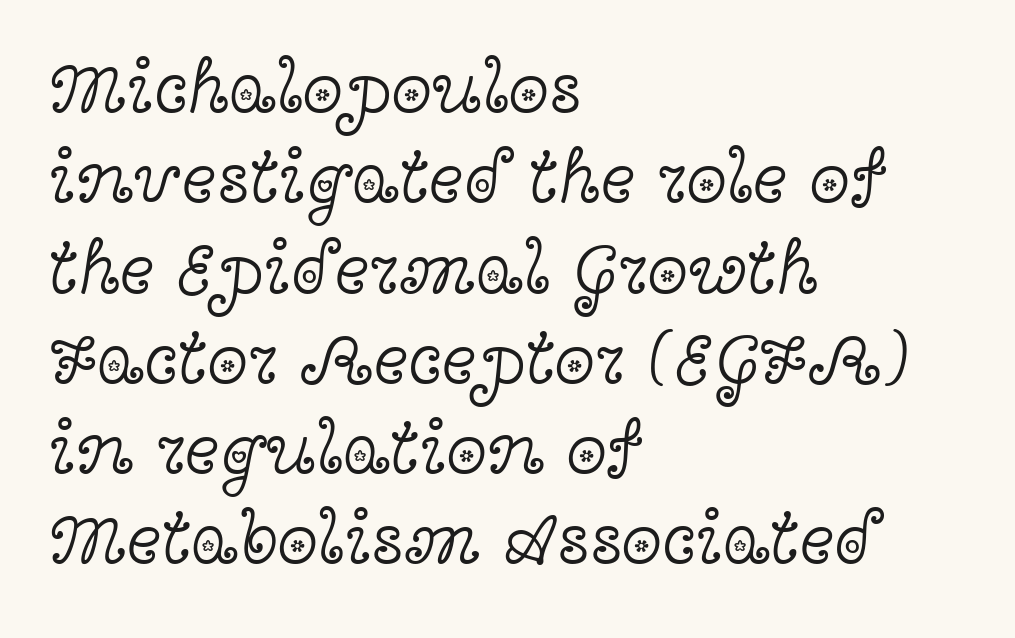
Glance below the letters and you will spot only blank space. No letter is thick-stroked: the sample isn't bold. Here the glyphs are tracked normally, forming tight word shapes. Designer's note — italics off, roman on. Typographically, this falls in the serif category.
